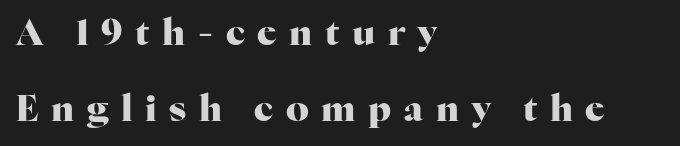
The image shows 36 px heavy serif type, upright; set left-aligned, loose line spacing (2.12x), unusually wide letter spacing (+0.35 em), not underlined; high stroke contrast and a medium x-height.
